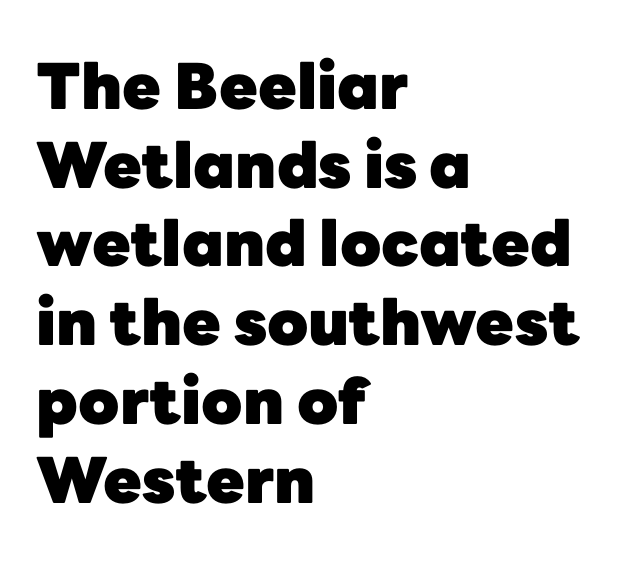
The image shows 63 px heavy sans-serif type, upright; set left-aligned, normal line spacing (1.25x), normal letter spacing, not underlined; low stroke contrast and a medium x-height.
